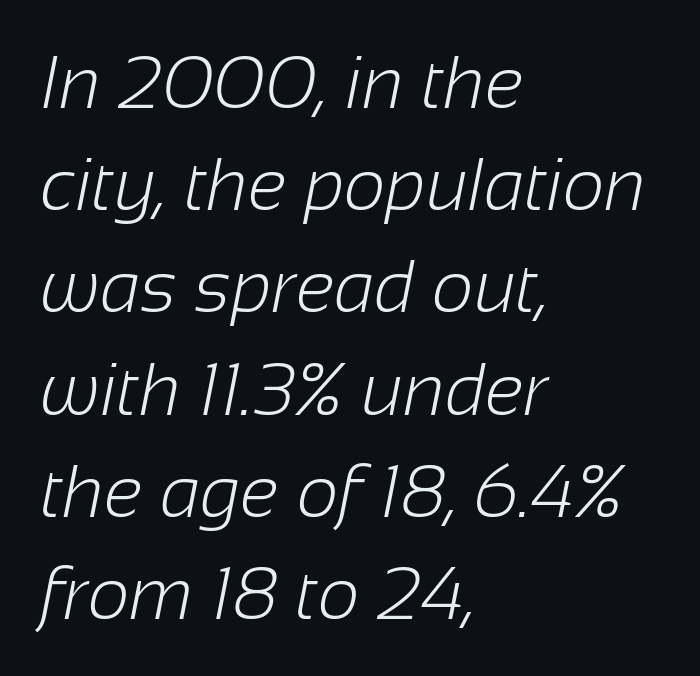
The image shows 73 px light sans-serif type; set left-aligned, normal line spacing (1.4x), normal letter spacing, not underlined; low stroke contrast and a medium x-height.
